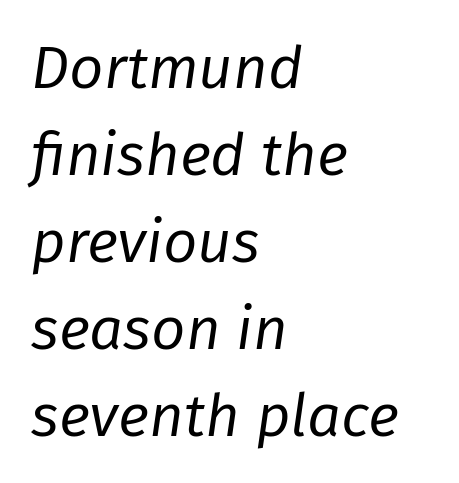
The image shows 60 px regular-weight type, italic (leaning right); set left-aligned, normal line spacing (1.45x), normal letter spacing, not underlined; low stroke contrast and a medium x-height.
